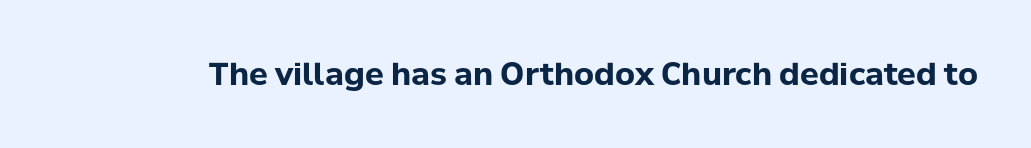
Q: Is the text bold? A: Yes.
Q: Is the text italic (slanted)? A: No, it is upright.
Q: Is the typeface a serif or a sans-serif typeface? A: Sans-serif.
Q: Is the text underlined? A: No.
Q: Is the spacing between letters normal or unusually wide? A: Normal.
Q: Width (condensed, normal, or wide)? A: Normal.
Q: Stroke contrast? A: Low.
Q: x-height? A: Medium.
Q: Monospaced? A: No.
